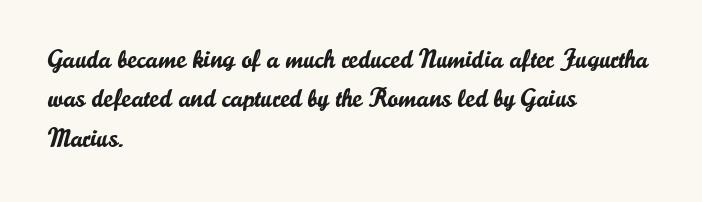
This rendering features lettering with no underline. Every row of glyphs begins at an identical x-position on the left. The leading is moderate, giving the passage an even texture.
